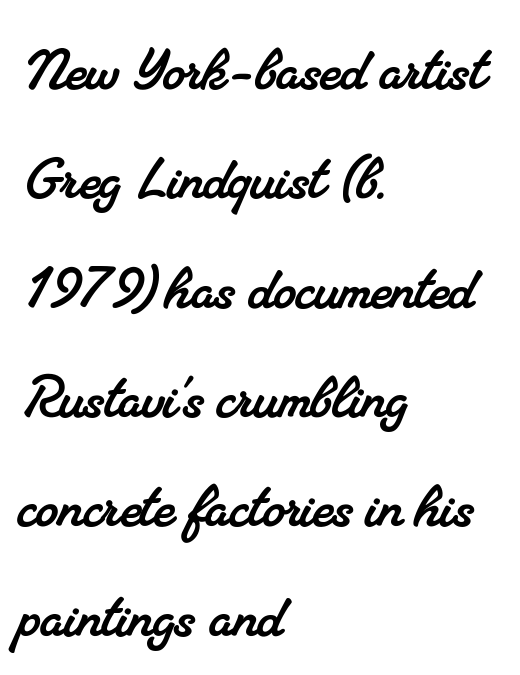
{"serif": "yes", "width": "normal", "stroke_contrast": "medium", "x_height": "small", "monospaced": "no", "underline": "no", "align": "left", "line_spacing": "normal", "line_spacing_ratio": 1.54, "letter_spacing": "normal", "letter_spacing_em": 0.0, "glyph_px": 71}
